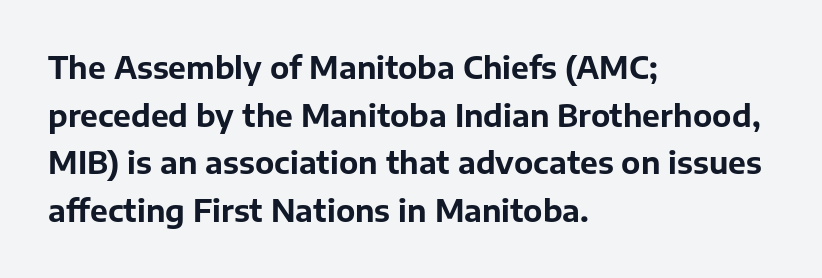
Just letters on the line, the space beneath them empty. The lettering holds an erect, upright posture throughout. This is heavy type, rendered in bold. Casual observation: everything's shoved over to the left. Letter spacing: default. The font family rendered here belongs to the sans-serif group.
